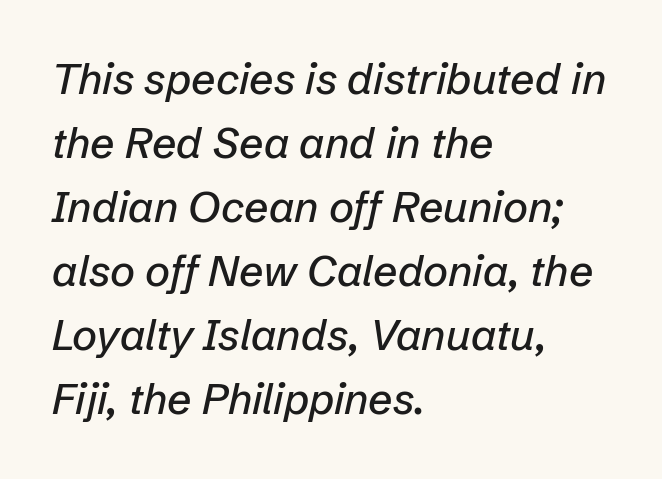
{"italic": "yes", "lean": "right", "slant_degrees": 12, "width": "normal", "stroke_contrast": "low", "x_height": "medium", "monospaced": "no", "underline": "no", "align": "left", "line_spacing": "normal", "line_spacing_ratio": 1.49, "letter_spacing": "normal", "letter_spacing_em": 0.0, "glyph_px": 43}
